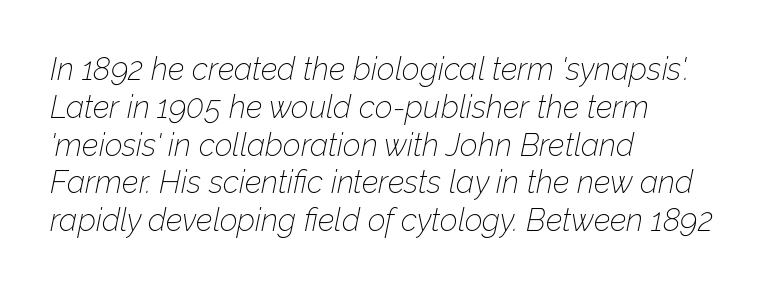
{"italic": "yes", "lean": "right", "slant_degrees": 12, "bold": "no", "weight": "thin", "width": "normal", "stroke_contrast": "low", "x_height": "medium", "monospaced": "no", "underline": "no", "align": "left", "line_spacing_ratio": 1.22, "letter_spacing": "normal", "letter_spacing_em": 0.0, "glyph_px": 31}
